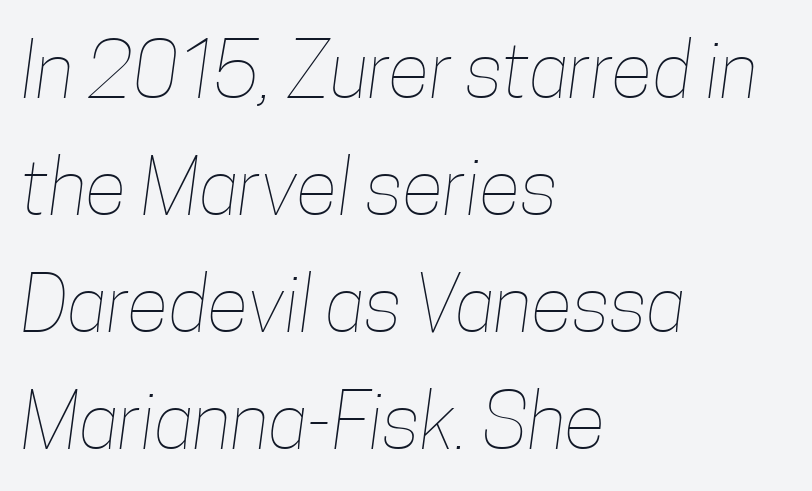
The characters are drawn with everyday or finer stroke widths. Is this a fixed-width face? No — the glyphs have proportional, varying widths. You could call the tracking neutral — neither tight nor loose. A normal amount of white space separates one row of letters from the next. Typeset ragged right — the left edge is the straight one.
